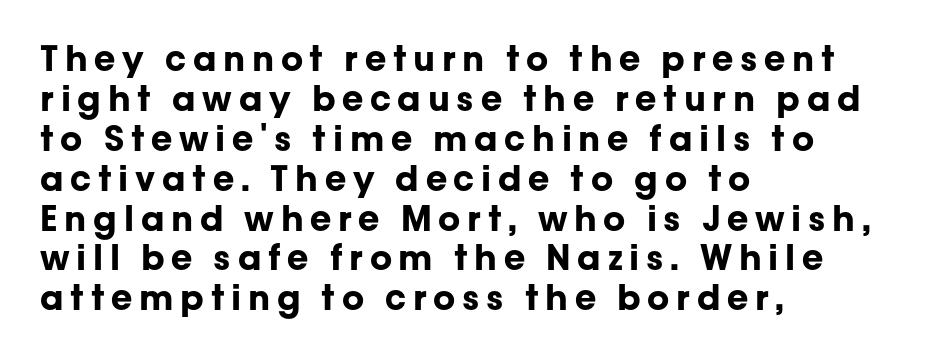
The image shows 35 px bold sans-serif type, upright; set left-aligned, tight line spacing (1.14x), not underlined; low stroke contrast and a medium x-height.
